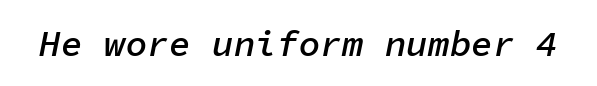
{"italic": "yes", "lean": "right", "slant_degrees": 11, "bold": "semi", "weight": "semibold", "width": "normal", "stroke_contrast": "low", "x_height": "medium", "monospaced": "yes", "underline": "no", "letter_spacing": "normal", "letter_spacing_em": 0.0, "glyph_px": 36}
